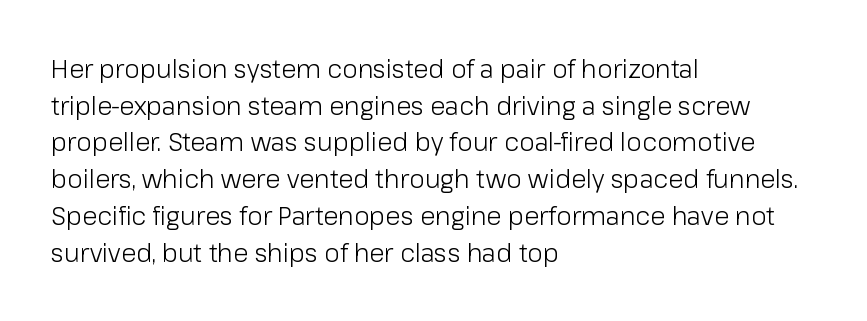
Weight: in the light-to-regular range. In CSS terms this would be text-align: left. The letters stand straight up with perfectly vertical stems. Each new line begins a customary step beneath the previous one. Characters follow at the spacing the type designer built in.
